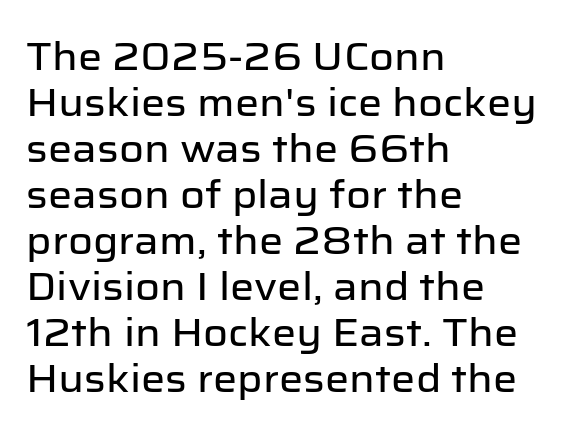
The image shows 38 px sans-serif type, upright; set left-aligned, line spacing 1.21x, normal letter spacing, not underlined; low stroke contrast and a medium x-height.
